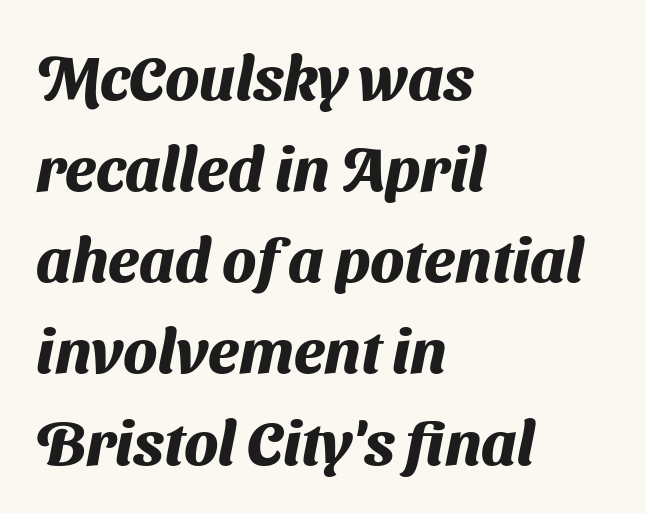
Q: Is the text bold? A: Yes.
Q: Is the typeface a serif or a sans-serif typeface? A: Sans-serif.
Q: Is the text underlined? A: No.
Q: How is the paragraph aligned? A: Left-aligned.
Q: Is the spacing between letters normal or unusually wide? A: Normal.
Q: Is the spacing between lines tight, normal or loose? A: Normal.
Q: Width (condensed, normal, or wide)? A: Normal.
Q: Stroke contrast? A: Medium.
Q: x-height? A: Medium.
Q: Monospaced? A: No.
